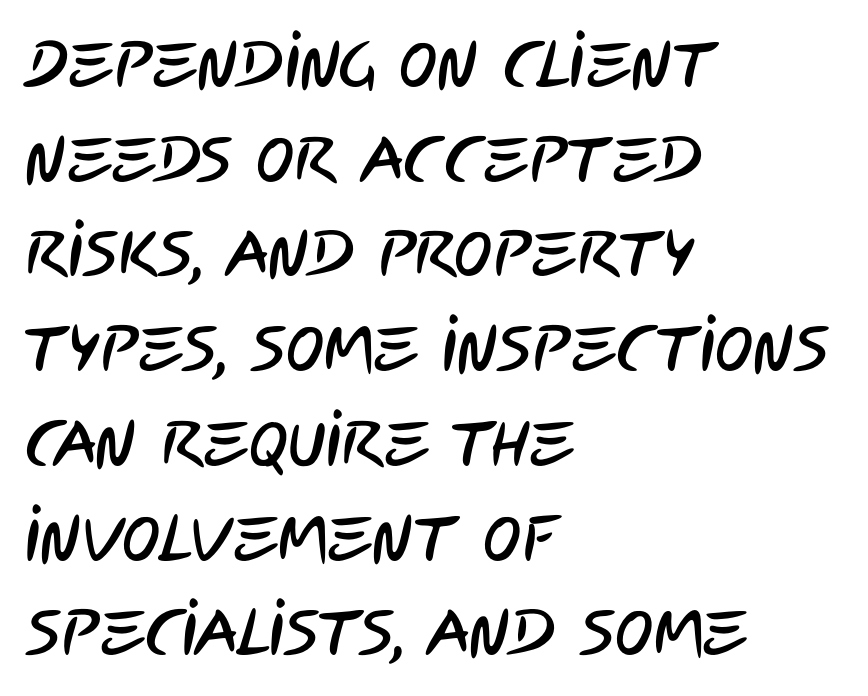
Q: Is the typeface a serif or a sans-serif typeface? A: Sans-serif.
Q: Is the text underlined? A: No.
Q: How is the paragraph aligned? A: Left-aligned.
Q: Is the spacing between letters normal or unusually wide? A: Normal.
Q: Is the spacing between lines tight, normal or loose? A: Normal.
Q: Width (condensed, normal, or wide)? A: Condensed.
Q: Stroke contrast? A: Low.
Q: x-height? A: Large.
Q: Monospaced? A: No.
